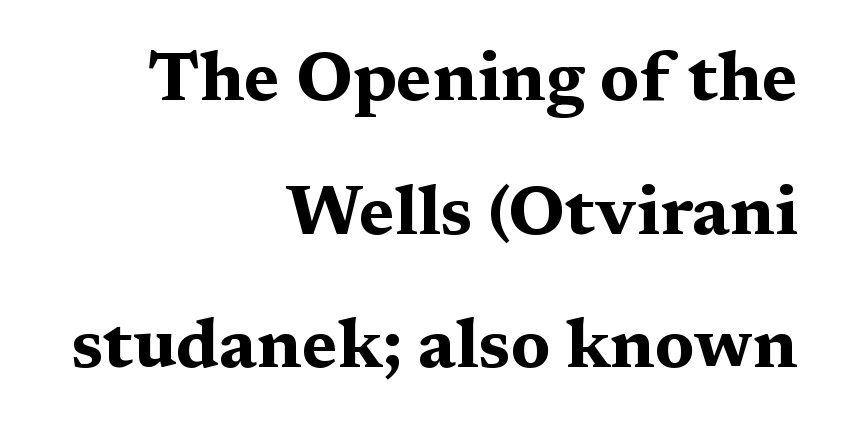
Classification — serif. The passage shown is typed in a proportional face where columns would drift. The lettering stays uniformly vertical, giving the passage a roman look. A dark, heavy texture on the line: the type is bold. There is no visible air inserted between adjacent glyphs. The typesetter chose a ragged-left arrangement here.
